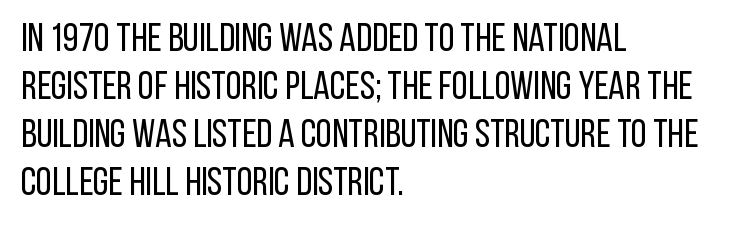
Caption: face not bold, strokes unweighted. Nobody touched the tracking dial on this one. A student would call this left alignment; a typographer would say flush left, rag right. This sample has the flowing, uneven cadence of proportional lettering. The lettering stays uniformly vertical, giving the passage a roman look.
